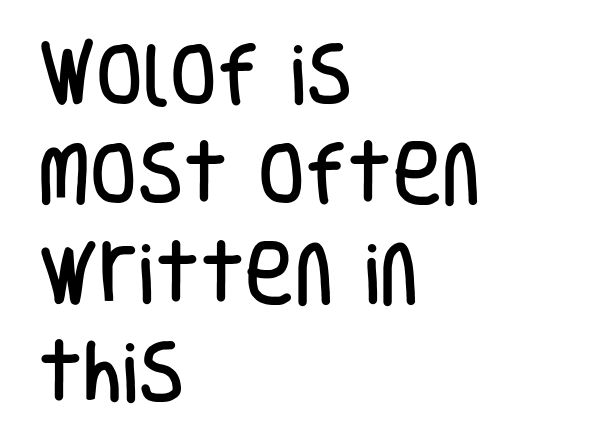
Q: Is the text italic (slanted)? A: No, it is upright.
Q: Is the typeface a serif or a sans-serif typeface? A: Sans-serif.
Q: Is the text underlined? A: No.
Q: How is the paragraph aligned? A: Left-aligned.
Q: Is the spacing between letters normal or unusually wide? A: Normal.
Q: Is the spacing between lines tight, normal or loose? A: Normal.
Q: Width (condensed, normal, or wide)? A: Condensed.
Q: Stroke contrast? A: Low.
Q: x-height? A: Large.
Q: Monospaced? A: No.
